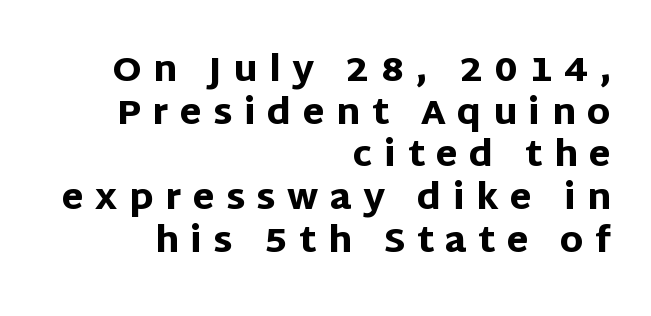
{"serif": "no", "italic": "no", "bold": "yes", "weight": "heavy", "width": "normal", "stroke_contrast": "low", "x_height": "large", "monospaced": "no", "underline": "no", "align": "right", "line_spacing_ratio": 1.22, "letter_spacing": "wide", "letter_spacing_em": 0.33, "glyph_px": 35}
